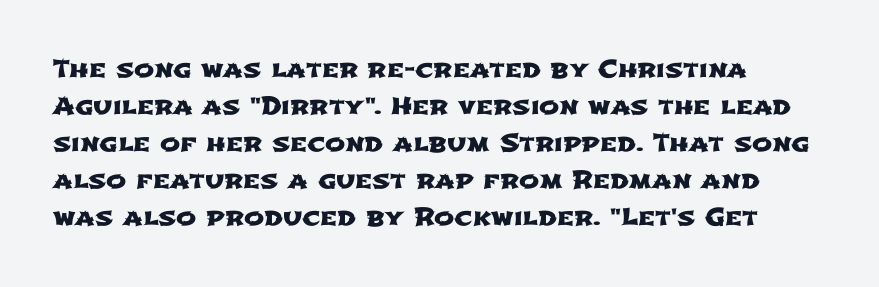
{"underline": "no", "align": "left", "line_spacing": "normal", "line_spacing_ratio": 1.54, "letter_spacing": "normal", "letter_spacing_em": 0.0, "glyph_px": 24}
